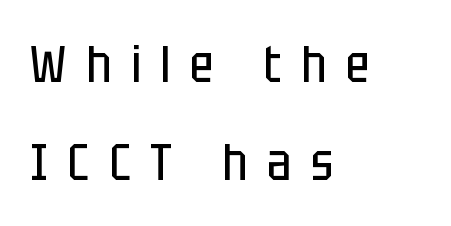
Words appear elongated and porous because spacing is wide. The letters advance in unequal steps, a hallmark of proportional type. I'd call this a sans setting — the letters go barefoot. A student would call this left alignment; a typographer would say flush left, rag right.
